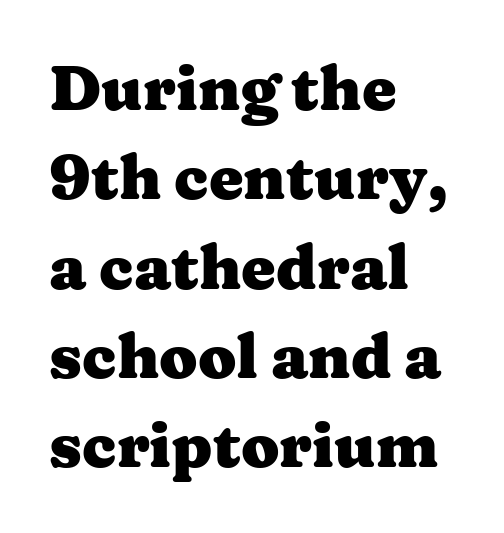
The image shows 62 px heavy, wide serif type, upright; set left-aligned, normal line spacing (1.44x), normal letter spacing, not underlined; medium stroke contrast and a medium x-height.
